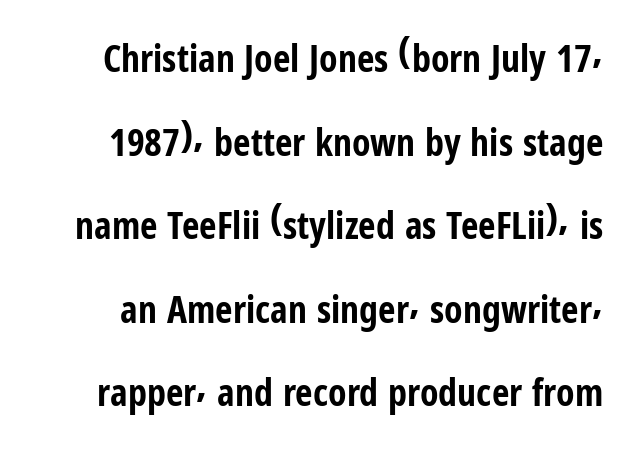
Q: Is the text bold? A: Yes.
Q: Is the text italic (slanted)? A: No, it is upright.
Q: Is the typeface a serif or a sans-serif typeface? A: Sans-serif.
Q: Is the text underlined? A: No.
Q: Is the spacing between letters normal or unusually wide? A: Normal.
Q: Is the spacing between lines tight, normal or loose? A: Loose.
Q: Width (condensed, normal, or wide)? A: Condensed.
Q: Stroke contrast? A: Low.
Q: x-height? A: Medium.
Q: Monospaced? A: No.
